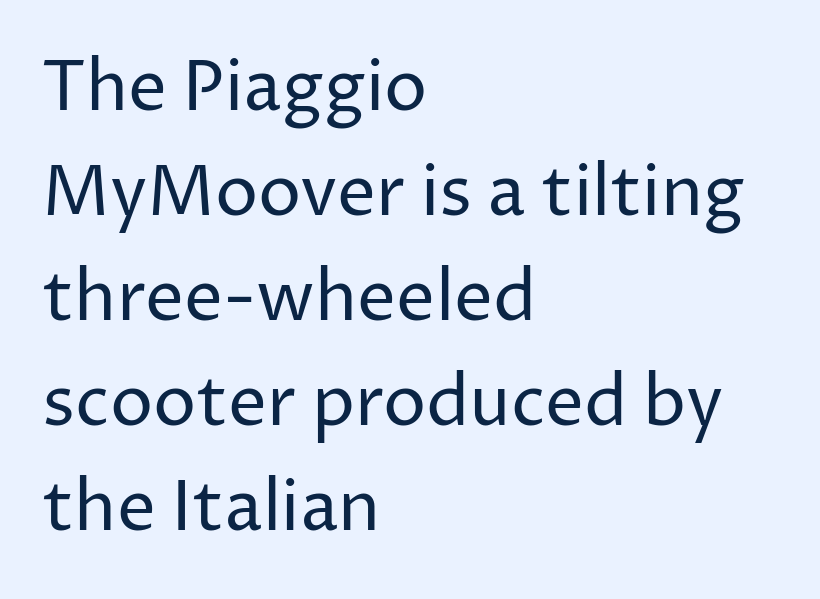
Q: Is the text bold? A: No.
Q: Is the text italic (slanted)? A: No, it is upright.
Q: Is the typeface a serif or a sans-serif typeface? A: Sans-serif.
Q: Is the text underlined? A: No.
Q: How is the paragraph aligned? A: Left-aligned.
Q: Is the spacing between letters normal or unusually wide? A: Normal.
Q: Is the spacing between lines tight, normal or loose? A: Normal.
Q: Width (condensed, normal, or wide)? A: Normal.
Q: Stroke contrast? A: Low.
Q: x-height? A: Medium.
Q: Monospaced? A: No.
